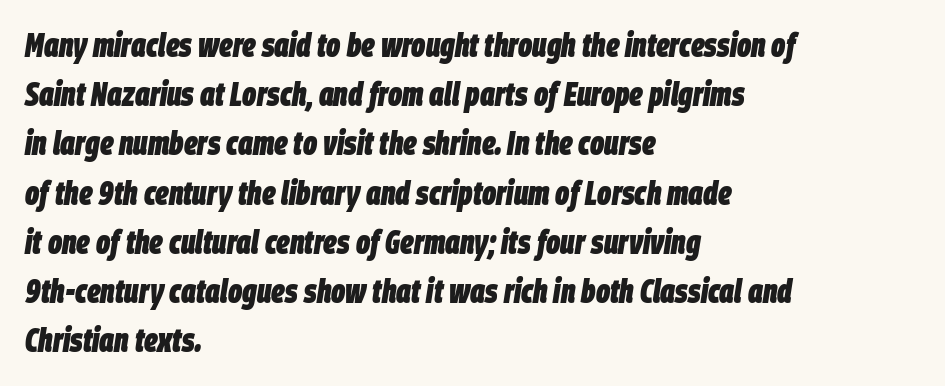
Q: Is the text bold? A: Yes.
Q: Is the text italic (slanted)? A: Yes, it leans right by about 9 degrees.
Q: Is the text underlined? A: No.
Q: How is the paragraph aligned? A: Left-aligned.
Q: Is the spacing between letters normal or unusually wide? A: Normal.
Q: Is the spacing between lines tight, normal or loose? A: Normal.
Q: Width (condensed, normal, or wide)? A: Condensed.
Q: Stroke contrast? A: Low.
Q: x-height? A: Large.
Q: Monospaced? A: No.
